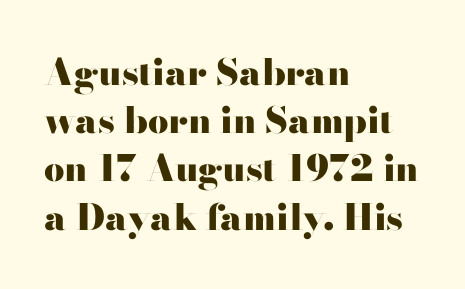
Descenders hang freely into open space. Honestly, the row spacing looks completely unremarkable. Think of a printed novel: that variable character pitch is what you see here. Compared with a centered layout, this one pins lines to the left instead. Pretty heavy lettering here — definitely bold.
